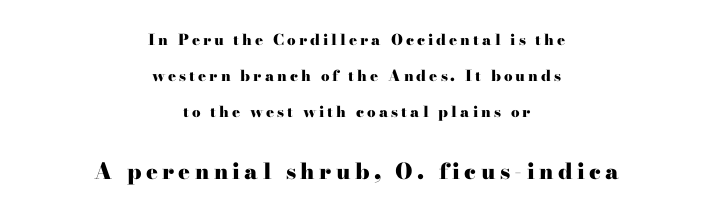
The image shows 22 px bold type, upright; set centered, loose line spacing (2.4x), unusually wide letter spacing (+0.2 em), not underlined; the second (bottom) block is 1.47x larger.
